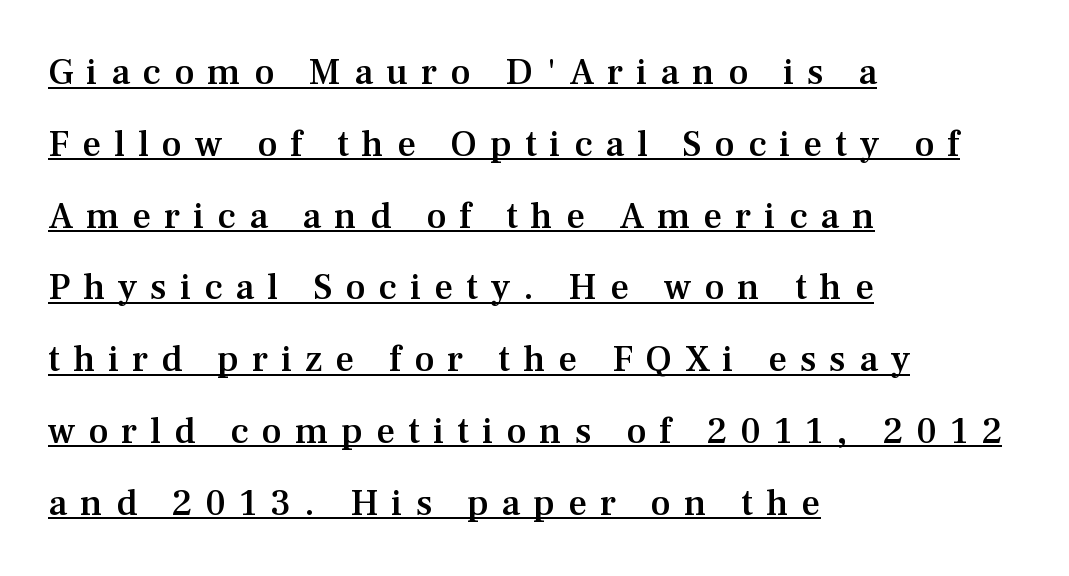
The image shows 37 px semibold serif type, upright; set left-aligned, loose line spacing (1.94x), unusually wide letter spacing (+0.35 em), underlined; medium stroke contrast and a medium x-height.
